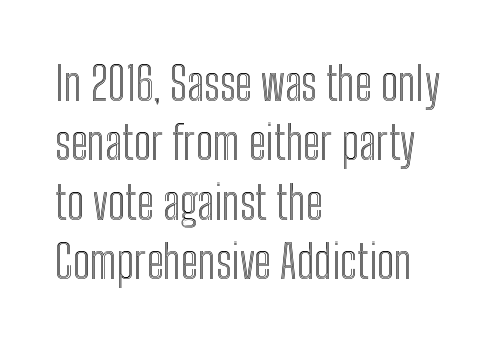
Posture: straight, roman, zero tilt. Do the characters align in a grid? No, the font is proportional. Honestly, the row spacing looks completely unremarkable. The paragraph has a hard left edge and a soft right edge.
